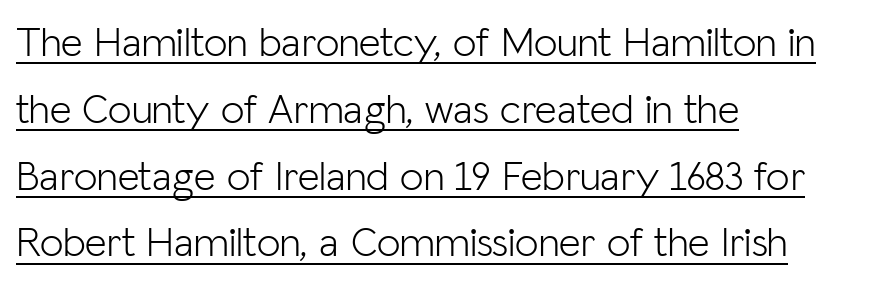
The image shows 42 px light sans-serif type, upright; set left-aligned, normal line spacing (1.59x), normal letter spacing, underlined; low stroke contrast and a medium x-height.
